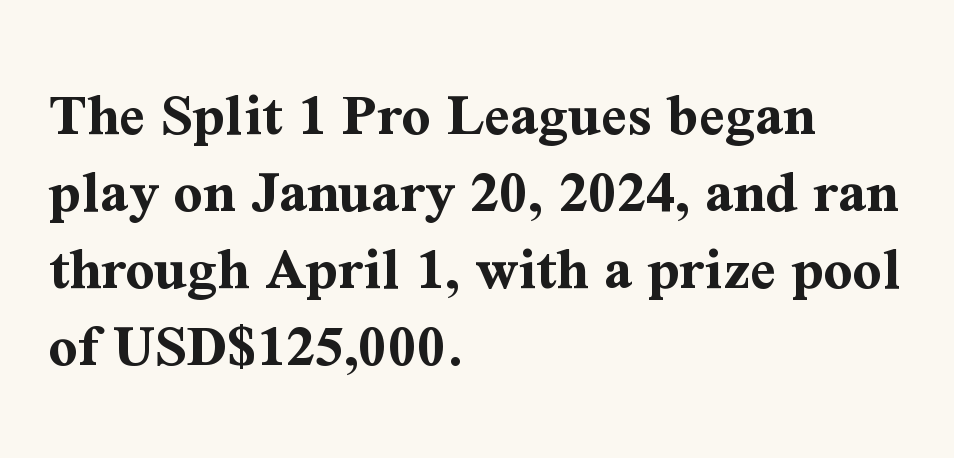
{"serif": "yes", "italic": "no", "bold": "yes", "weight": "bold", "width": "normal", "stroke_contrast": "medium", "x_height": "medium", "monospaced": "no", "underline": "no", "align": "left", "line_spacing_ratio": 1.22, "letter_spacing": "normal", "letter_spacing_em": 0.0, "glyph_px": 63}
